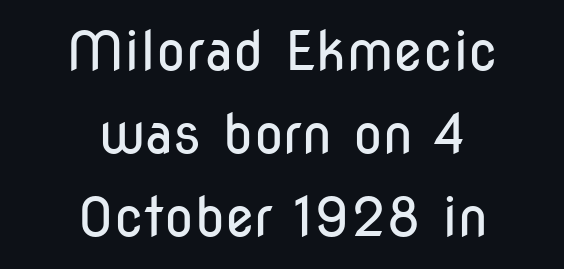
Q: Is the text bold? A: No.
Q: Is the text italic (slanted)? A: No, it is upright.
Q: Is the typeface a serif or a sans-serif typeface? A: Sans-serif.
Q: Is the text underlined? A: No.
Q: How is the paragraph aligned? A: Centered.
Q: Is the spacing between letters normal or unusually wide? A: Normal.
Q: Is the spacing between lines tight, normal or loose? A: Normal.
Q: Width (condensed, normal, or wide)? A: Condensed.
Q: Stroke contrast? A: Low.
Q: x-height? A: Medium.
Q: Monospaced? A: No.
